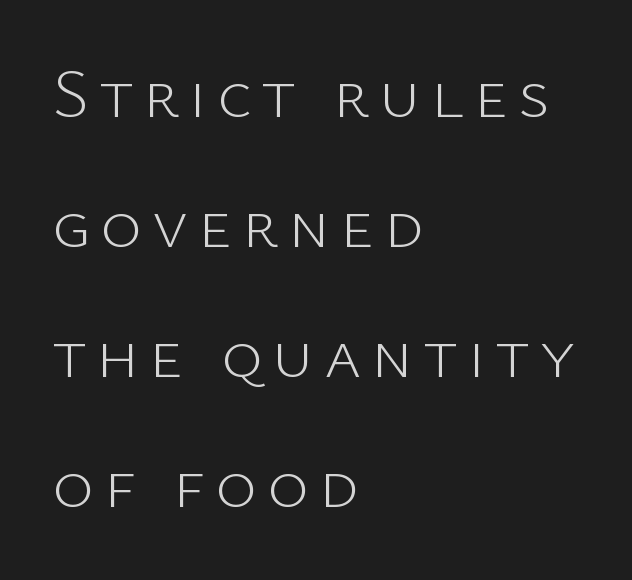
The image shows 71 px light sans-serif type, upright; set left-aligned, line spacing 1.83x, not underlined; low stroke contrast and a medium x-height.
